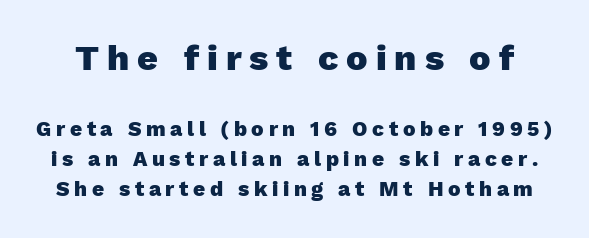
The axis of the letterforms is exactly vertical. You could not count columns in this text — the font is proportionally spaced. Nobody drew a line under any word here. Someone cranked the tracking dial way up on this one.
